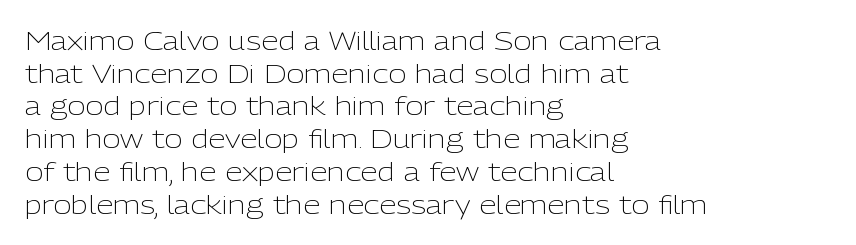
Q: Is the text bold? A: No.
Q: Is the text italic (slanted)? A: No, it is upright.
Q: Is the text underlined? A: No.
Q: How is the paragraph aligned? A: Left-aligned.
Q: Is the spacing between letters normal or unusually wide? A: Normal.
Q: Is the spacing between lines tight, normal or loose? A: Normal.
